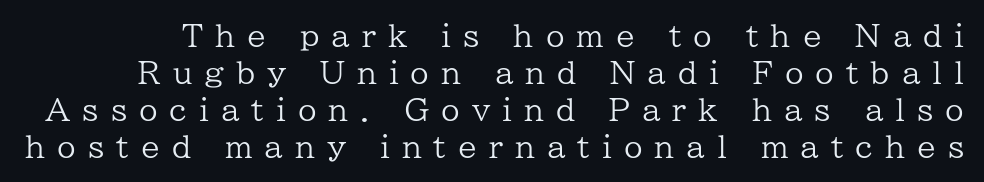
The tracking reads as deliberately expanded to a designer's eye. Letterform terminals end in serifs throughout the passage. Underlining? Definitely not there. Is this a heavy cut? Hardly; it is regular or lighter. Here the designer chose a conventional face with non-uniform glyph widths. The type sits square on the baseline with zero lean.
